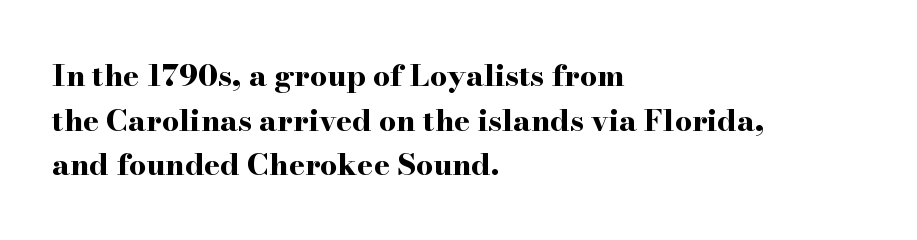
The font is running at its bold setting. Which margin do the lines hug? The left one — the right edge is uneven. These lines keep a tight, regular rhythm from letter to letter. These lines sit exactly where default settings would place them. Regarding serifs, this sample has them. It's the straight-up-and-down kind of type.
